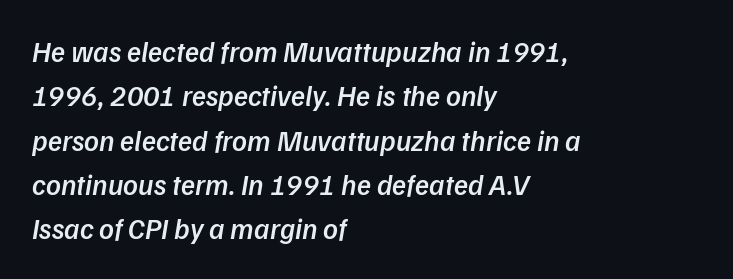
The image shows 29 px semibold sans-serif type; set left-aligned, normal line spacing (1.53x), normal letter spacing, not underlined; low stroke contrast and a medium x-height.
